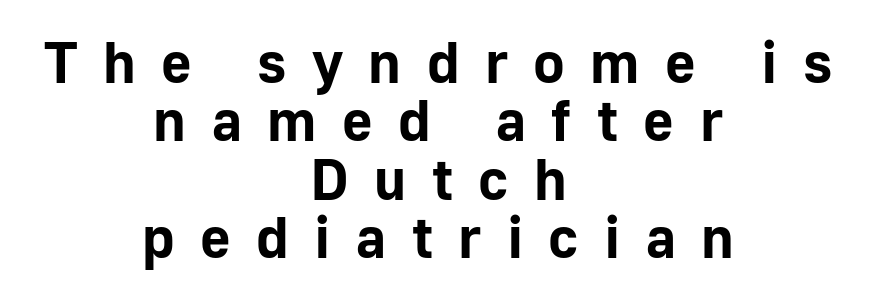
The tracking jumps out immediately: characters are airy and widely separated. Summary of vertical rhythm: compact, with narrow interline spacing. A typesetter would label this face a sans. Only glyphs here, with clear space below each row. Every letter is thick-stroked: bold, no question. Each line is balanced around a shared central axis.
